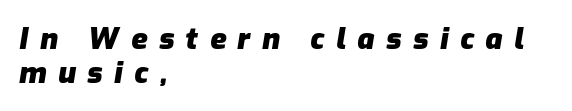
When letters slant like this, we call the style italic. The rendering uses natural spacing where letterforms have individual widths. The passage shown is not underscored anywhere. A full-strength bold gives these letters their thick strokes.
